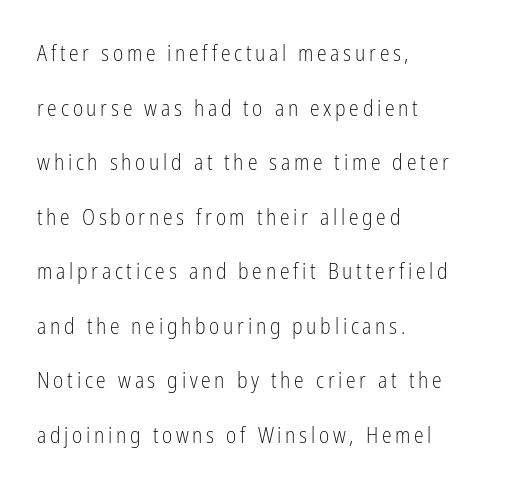
Q: Is the text bold? A: No.
Q: Is the text italic (slanted)? A: No, it is upright.
Q: Is the text underlined? A: No.
Q: How is the paragraph aligned? A: Left-aligned.
Q: Is the spacing between lines tight, normal or loose? A: Loose.
